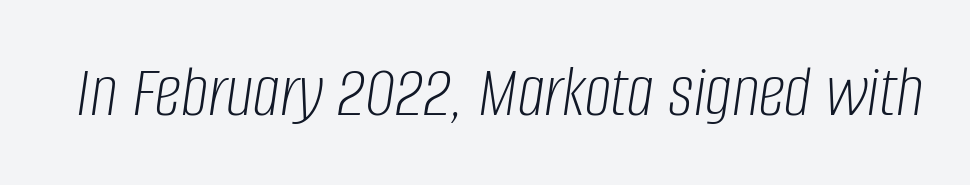
The image shows 75 px light, condensed type, italic (leaning right); set normal letter spacing, not underlined; low stroke contrast and a large x-height.
